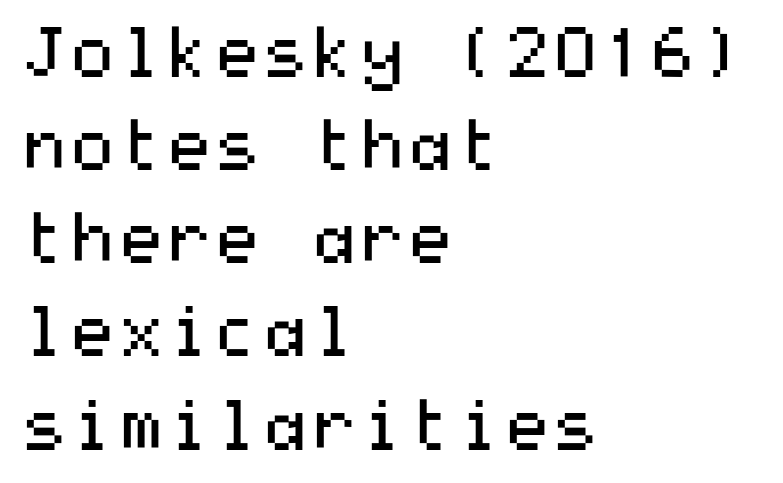
The zone under the glyphs is completely vacant. The rows are spaced the way most documents space them. Tracking value appears to be zero — textbook default spacing. Rendered with straight, roman letterforms.
